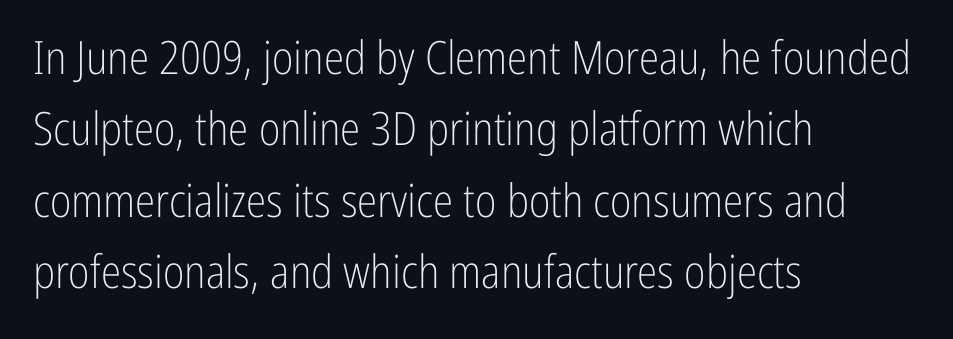
Q: Is the text bold? A: No.
Q: Is the text italic (slanted)? A: No, it is upright.
Q: Is the typeface a serif or a sans-serif typeface? A: Sans-serif.
Q: Is the text underlined? A: No.
Q: How is the paragraph aligned? A: Left-aligned.
Q: Is the spacing between letters normal or unusually wide? A: Normal.
Q: Is the spacing between lines tight, normal or loose? A: Normal.
Q: Width (condensed, normal, or wide)? A: Condensed.
Q: Stroke contrast? A: Low.
Q: x-height? A: Medium.
Q: Monospaced? A: No.
